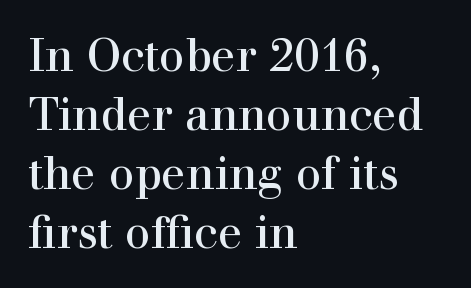
Q: Is the text bold? A: No.
Q: Is the text italic (slanted)? A: No, it is upright.
Q: Is the typeface a serif or a sans-serif typeface? A: Serif.
Q: Is the text underlined? A: No.
Q: How is the paragraph aligned? A: Left-aligned.
Q: Is the spacing between letters normal or unusually wide? A: Normal.
Q: Is the spacing between lines tight, normal or loose? A: Normal.
Q: Width (condensed, normal, or wide)? A: Normal.
Q: Stroke contrast? A: High.
Q: x-height? A: Medium.
Q: Monospaced? A: No.
